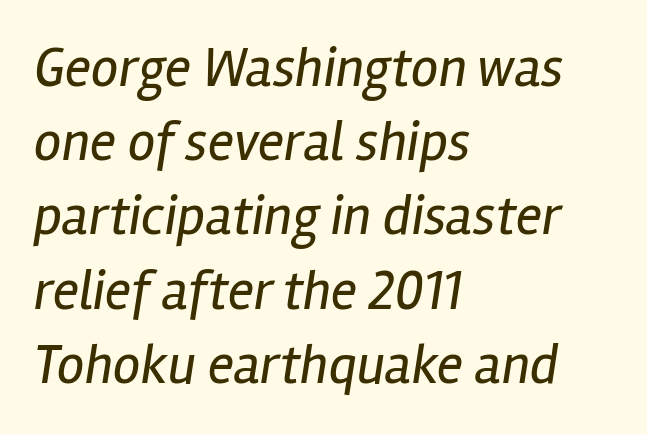
Q: Is the text bold? A: No.
Q: Is the text italic (slanted)? A: Yes, it leans right by about 12 degrees.
Q: Is the text underlined? A: No.
Q: How is the paragraph aligned? A: Left-aligned.
Q: Is the spacing between letters normal or unusually wide? A: Normal.
Q: Is the spacing between lines tight, normal or loose? A: Normal.
Q: Width (condensed, normal, or wide)? A: Condensed.
Q: Stroke contrast? A: Low.
Q: x-height? A: Medium.
Q: Monospaced? A: No.
